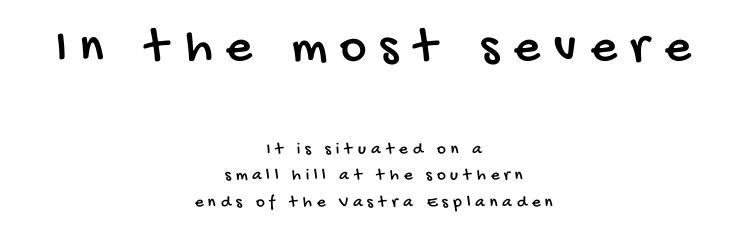
{"serif": "no", "width": "condensed", "stroke_contrast": "low", "x_height": "large", "monospaced": "no", "underline": "no", "align": "center", "line_spacing": "normal", "line_spacing_ratio": 1.55, "letter_spacing": "wide", "letter_spacing_em": 0.28, "larger_block": "first", "size_ratio": 3.0, "glyph_px": 51}
